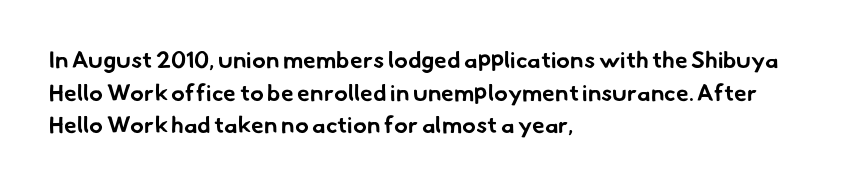
Thick stems and heavy bowls — unmistakably bold. The space directly below the letters is spotless. Is the block centered? No — it sits flush against the left margin. Students, observe: this is what conventionally led text looks like. Nobody touched the tracking dial on this one.
